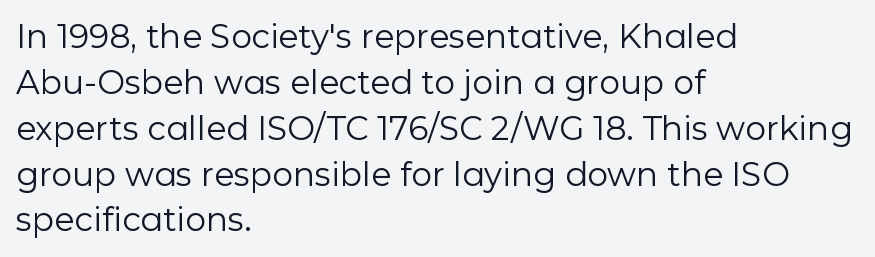
The image shows 33 px regular-weight sans-serif type, upright; set left-aligned, normal line spacing (1.39x), normal letter spacing, not underlined; low stroke contrast and a medium x-height.
